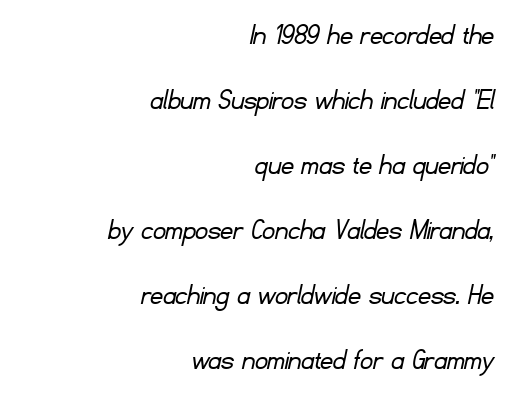
You could not count columns in this text — the font is proportionally spaced. Typographically, this falls in the sans-serif category. The glyphs are unaccompanied by any horizontal stroke below them. In terms of leading, this rendering errs on the spacious side.
